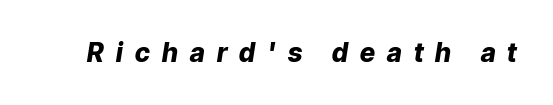
{"italic": "yes", "lean": "right", "slant_degrees": 9, "bold": "yes", "underline": "no", "letter_spacing": "wide", "letter_spacing_em": 0.47, "glyph_px": 26}
